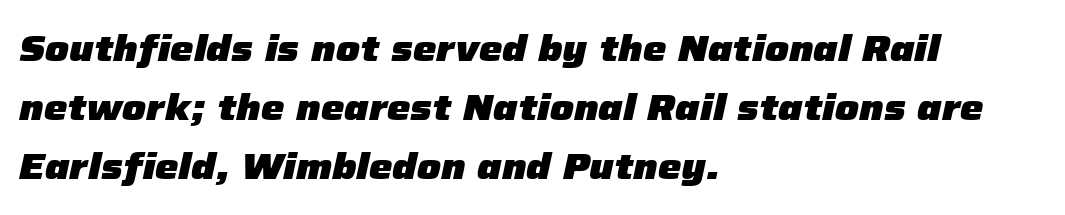
The image shows 37 px heavy type, italic (leaning right); set left-aligned, normal line spacing (1.59x), normal letter spacing, not underlined; low stroke contrast and a medium x-height.
